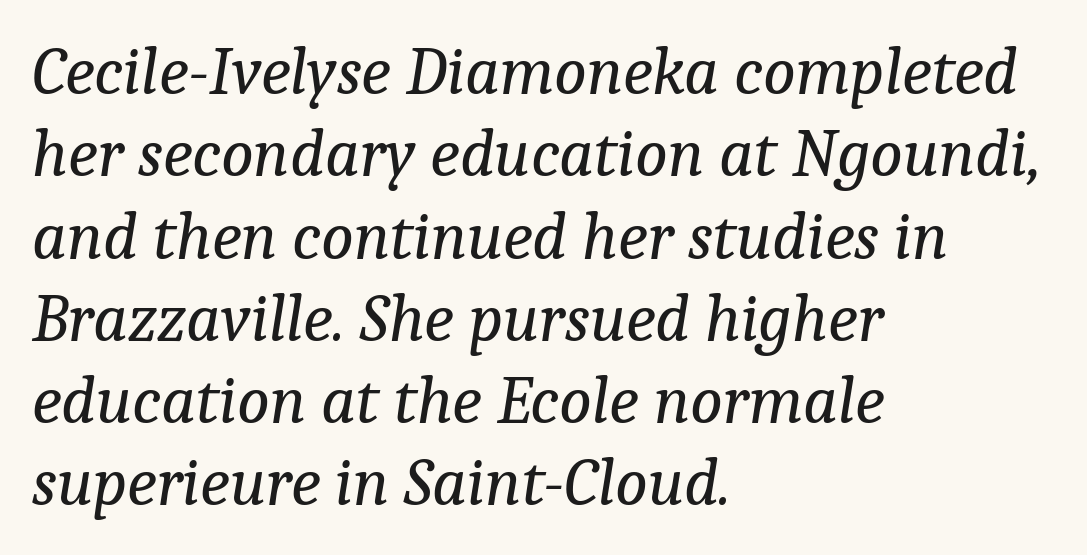
Q: Is the text bold? A: No.
Q: Is the text italic (slanted)? A: Yes, it leans right by about 9 degrees.
Q: Is the typeface a serif or a sans-serif typeface? A: Serif.
Q: Is the text underlined? A: No.
Q: How is the paragraph aligned? A: Left-aligned.
Q: Is the spacing between letters normal or unusually wide? A: Normal.
Q: Width (condensed, normal, or wide)? A: Normal.
Q: Stroke contrast? A: Low.
Q: x-height? A: Medium.
Q: Monospaced? A: No.
